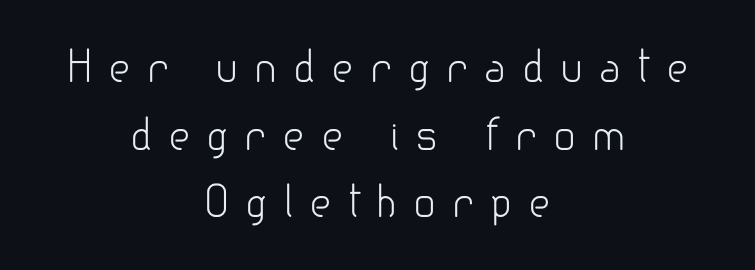
{"serif": "no", "italic": "no", "bold": "no", "weight": "light", "width": "normal", "stroke_contrast": "low", "x_height": "small", "monospaced": "no", "underline": "no", "align": "center", "line_spacing": "normal", "line_spacing_ratio": 1.61, "letter_spacing": "wide", "letter_spacing_em": 0.38, "glyph_px": 42}
